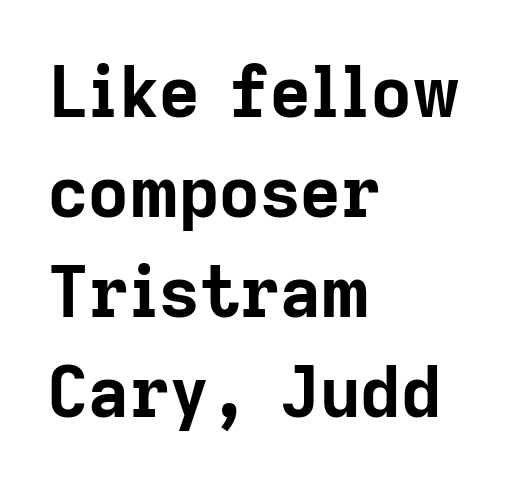
The image shows 70 px bold sans-serif type, upright; set left-aligned, normal line spacing (1.43x), normal letter spacing, not underlined; low stroke contrast and a medium x-height.
